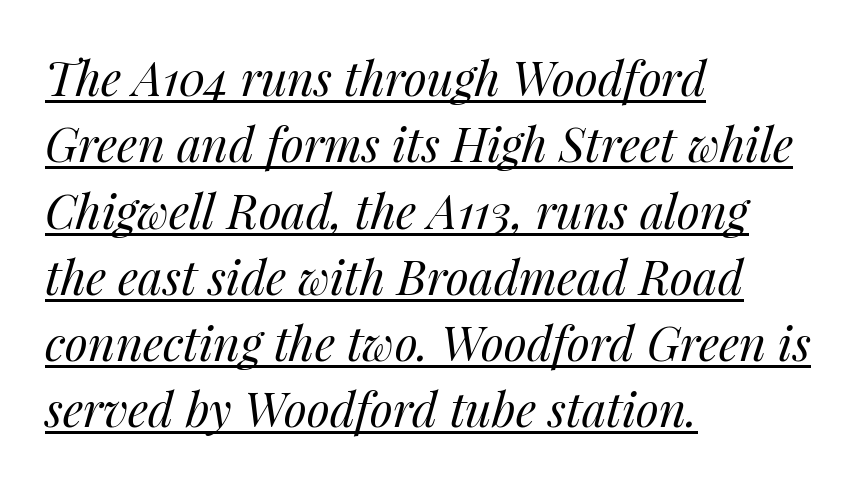
Q: Is the text bold? A: No.
Q: Is the text italic (slanted)? A: Yes, it leans right by about 14 degrees.
Q: Is the text underlined? A: Yes.
Q: How is the paragraph aligned? A: Left-aligned.
Q: Is the spacing between letters normal or unusually wide? A: Normal.
Q: Is the spacing between lines tight, normal or loose? A: Normal.
Q: Width (condensed, normal, or wide)? A: Normal.
Q: Stroke contrast? A: Medium.
Q: x-height? A: Medium.
Q: Monospaced? A: No.
